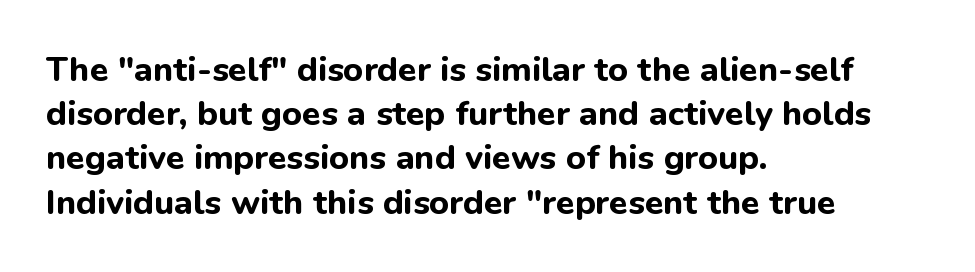
{"serif": "no", "italic": "no", "bold": "yes", "weight": "bold", "width": "normal", "stroke_contrast": "low", "x_height": "medium", "monospaced": "no", "underline": "no", "align": "left", "line_spacing": "normal", "line_spacing_ratio": 1.3, "letter_spacing": "normal", "letter_spacing_em": 0.0, "glyph_px": 34}
